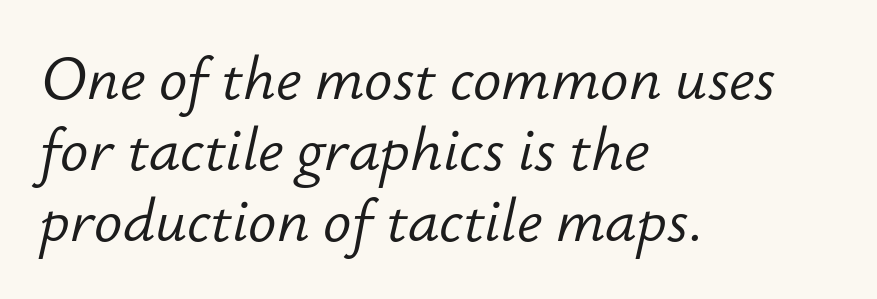
The image shows 59 px light type, italic (leaning right); set left-aligned, line spacing 1.2x, normal letter spacing, not underlined; low stroke contrast and a small x-height.
